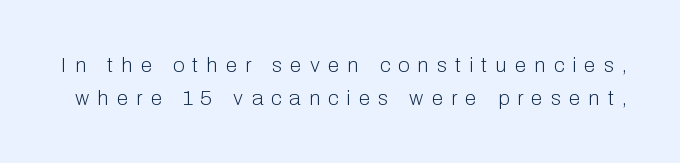
Q: Is the text bold? A: No.
Q: Is the text italic (slanted)? A: No, it is upright.
Q: Is the text underlined? A: No.
Q: Is the spacing between letters normal or unusually wide? A: Unusually wide.
Q: Is the spacing between lines tight, normal or loose? A: Normal.
